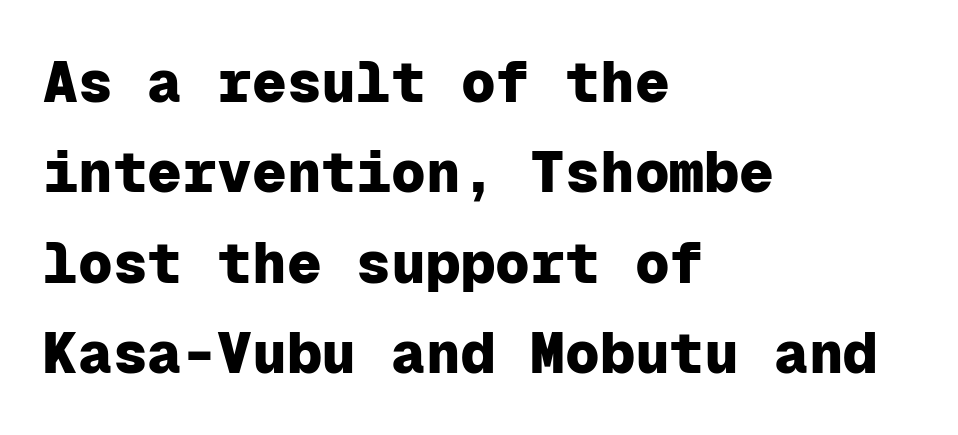
The passage shown stacks its lines at a standard gap. What kind of face is this? One without serifs — a sans. The specimen reads as upright at a glance. Spacing verdict: monospaced, one width for all characters.
